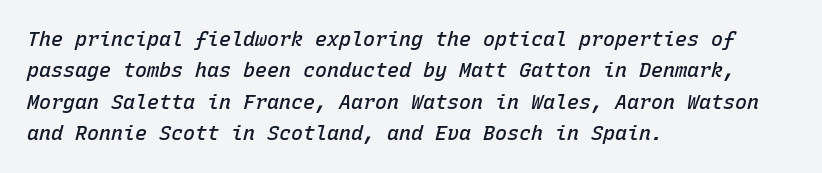
Q: Is the text bold? A: Semi-bold.
Q: Is the text italic (slanted)? A: Yes, it leans right by about 15 degrees.
Q: Is the text underlined? A: No.
Q: How is the paragraph aligned? A: Left-aligned.
Q: Is the spacing between letters normal or unusually wide? A: Normal.
Q: Is the spacing between lines tight, normal or loose? A: Normal.
